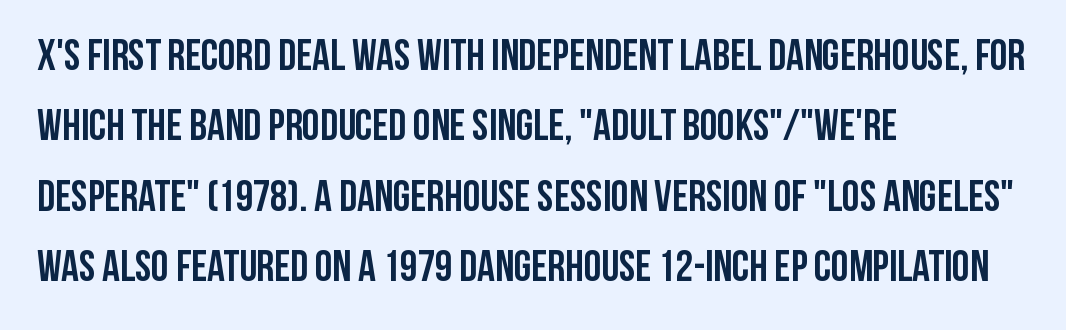
{"serif": "no", "italic": "no", "bold": "yes", "weight": "semibold", "width": "condensed", "stroke_contrast": "low", "x_height": "large", "monospaced": "no", "underline": "no", "align": "left", "line_spacing": "normal", "line_spacing_ratio": 1.6, "letter_spacing": "normal", "letter_spacing_em": 0.0, "glyph_px": 44}
